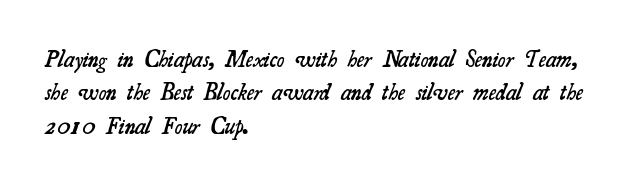
{"bold": "semi", "underline": "no", "align": "left", "line_spacing": "normal", "line_spacing_ratio": 1.45, "letter_spacing": "normal", "letter_spacing_em": 0.0, "glyph_px": 23}
